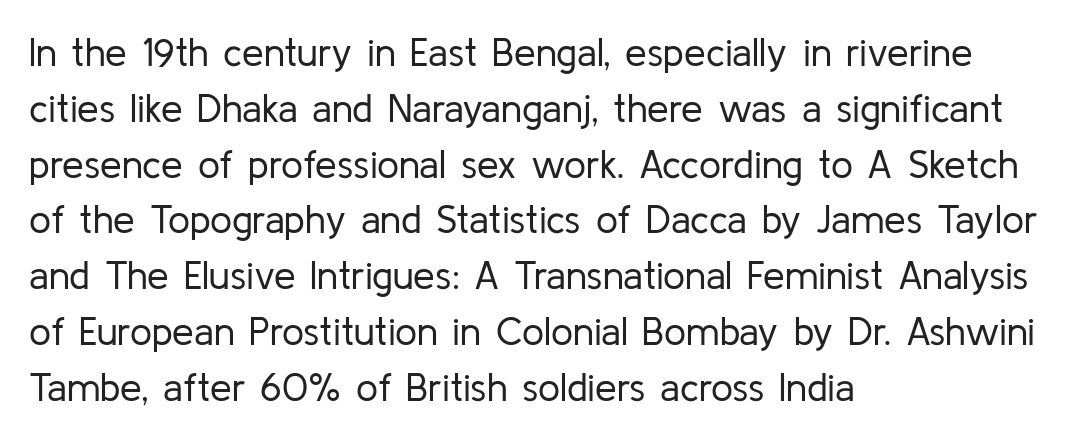
Q: Is the text bold? A: No.
Q: Is the text italic (slanted)? A: No, it is upright.
Q: Is the typeface a serif or a sans-serif typeface? A: Sans-serif.
Q: Is the text underlined? A: No.
Q: How is the paragraph aligned? A: Left-aligned.
Q: Is the spacing between letters normal or unusually wide? A: Normal.
Q: Is the spacing between lines tight, normal or loose? A: Normal.
Q: Width (condensed, normal, or wide)? A: Normal.
Q: Stroke contrast? A: Low.
Q: x-height? A: Medium.
Q: Monospaced? A: No.
